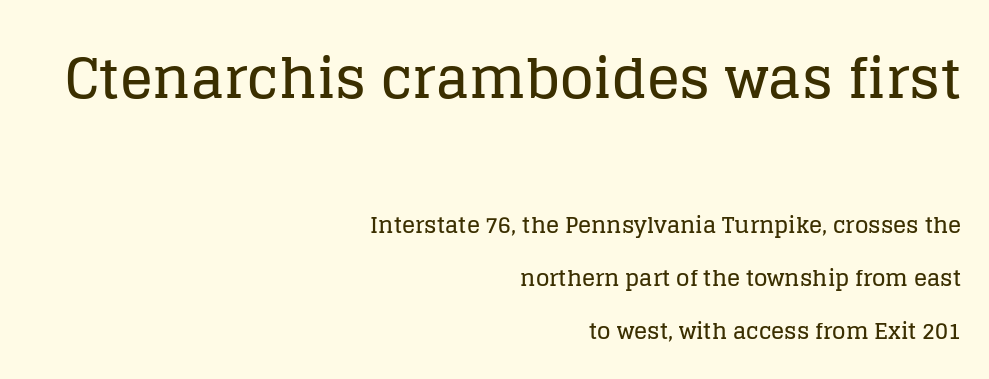
Q: Is the text italic (slanted)? A: No, it is upright.
Q: Is the typeface a serif or a sans-serif typeface? A: Serif.
Q: Is the text underlined? A: No.
Q: How is the paragraph aligned? A: Right-aligned.
Q: Is the spacing between letters normal or unusually wide? A: Normal.
Q: Is the spacing between lines tight, normal or loose? A: Loose.
Q: Which block of text is set in a larger size, the first (top) or the second (bottom)? A: The first (top) one.
Q: Width (condensed, normal, or wide)? A: Normal.
Q: Stroke contrast? A: Low.
Q: x-height? A: Large.
Q: Monospaced? A: No.
